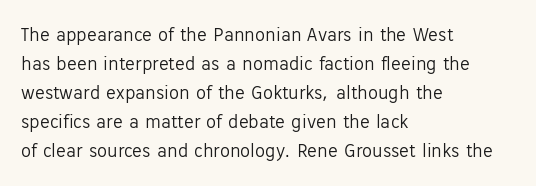
Q: Is the text bold? A: No.
Q: Is the text italic (slanted)? A: No, it is upright.
Q: Is the text underlined? A: No.
Q: How is the paragraph aligned? A: Left-aligned.
Q: Is the spacing between letters normal or unusually wide? A: Normal.
Q: Is the spacing between lines tight, normal or loose? A: Normal.
